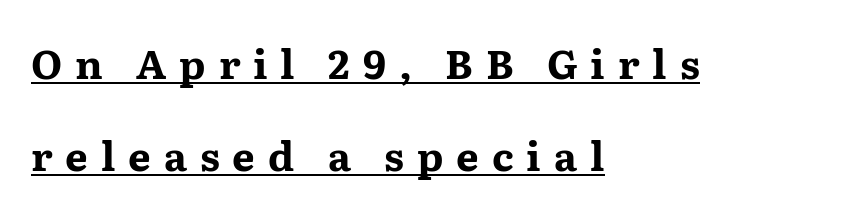
The image shows 40 px bold, wide serif type, upright; set left-aligned, loose line spacing (2.29x), unusually wide letter spacing (+0.32 em), underlined; medium stroke contrast and a medium x-height.
